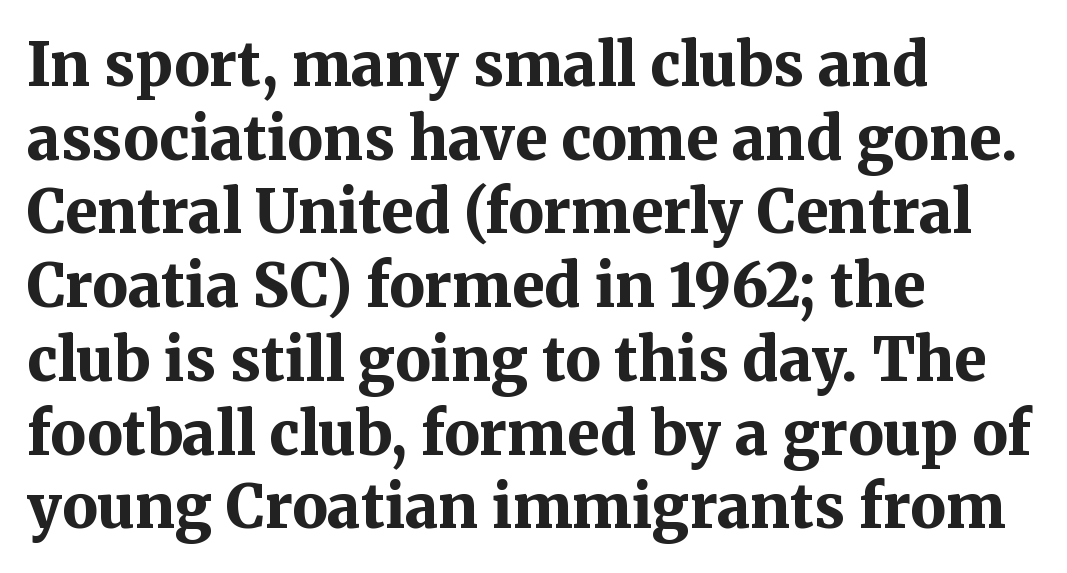
Q: Is the text bold? A: Yes.
Q: Is the text italic (slanted)? A: No, it is upright.
Q: Is the typeface a serif or a sans-serif typeface? A: Serif.
Q: Is the text underlined? A: No.
Q: How is the paragraph aligned? A: Left-aligned.
Q: Is the spacing between letters normal or unusually wide? A: Normal.
Q: Is the spacing between lines tight, normal or loose? A: Normal.
Q: Width (condensed, normal, or wide)? A: Normal.
Q: Stroke contrast? A: Medium.
Q: x-height? A: Medium.
Q: Monospaced? A: No.
